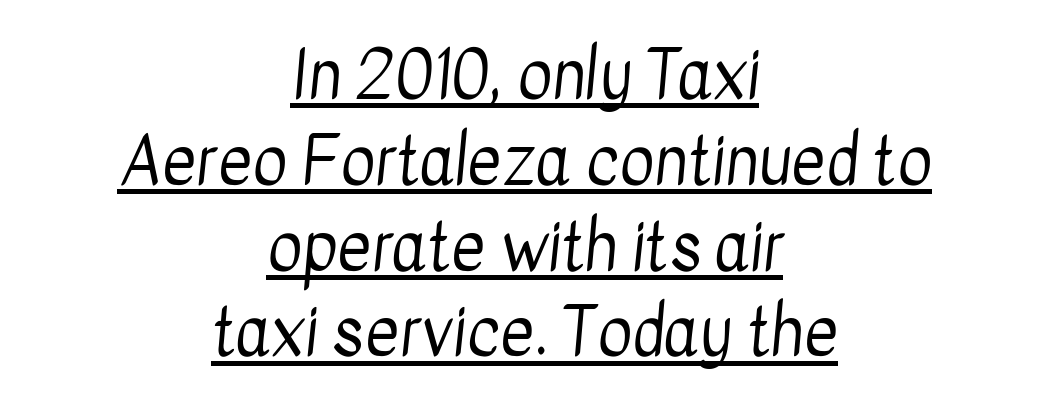
{"serif": "no", "bold": "no", "weight": "regular", "width": "condensed", "stroke_contrast": "low", "x_height": "medium", "monospaced": "no", "underline": "yes", "align": "center", "line_spacing": "normal", "line_spacing_ratio": 1.3, "letter_spacing": "normal", "letter_spacing_em": 0.0, "glyph_px": 66}
